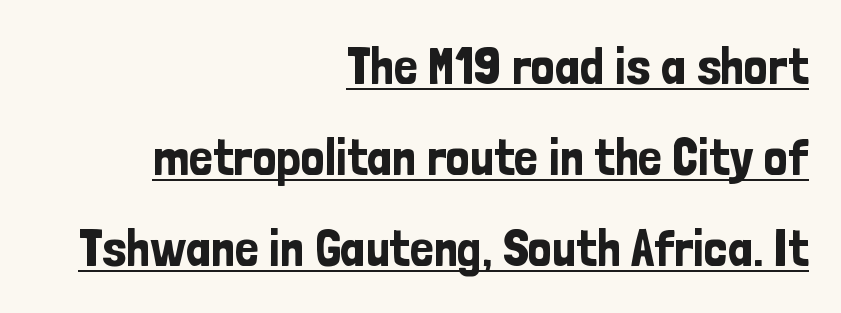
Beneath each row of characters lies a ruled line. Horizontal alignment here is rightward, an uncommon choice for prose. Standard letterfit; no display-style spreading of the glyphs. This sample uses an upright cut, with every glyph sitting square on the baseline.
